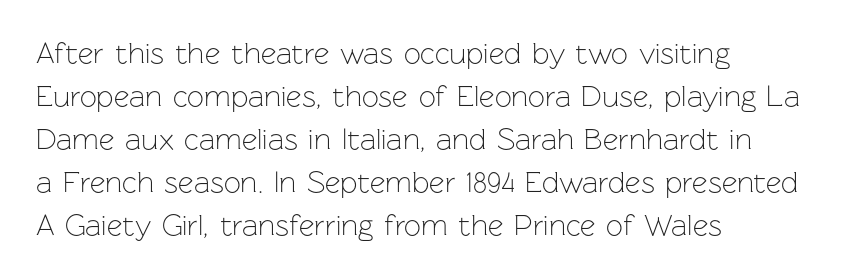
{"serif": "no", "italic": "no", "bold": "no", "weight": "light", "width": "normal", "stroke_contrast": "low", "x_height": "medium", "monospaced": "no", "underline": "no", "align": "left", "line_spacing": "normal", "line_spacing_ratio": 1.43, "letter_spacing": "normal", "letter_spacing_em": 0.0, "glyph_px": 30}
